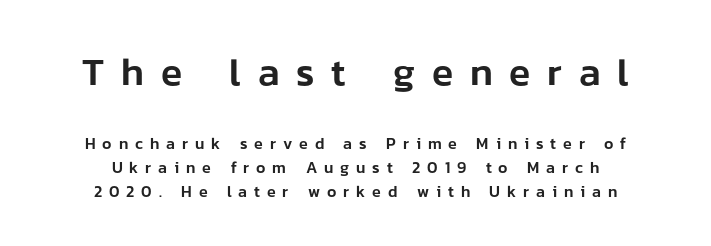
Q: Is the text italic (slanted)? A: No, it is upright.
Q: Is the typeface a serif or a sans-serif typeface? A: Sans-serif.
Q: Is the text underlined? A: No.
Q: How is the paragraph aligned? A: Centered.
Q: Is the spacing between letters normal or unusually wide? A: Unusually wide.
Q: Is the spacing between lines tight, normal or loose? A: Normal.
Q: Which block of text is set in a larger size, the first (top) or the second (bottom)? A: The first (top) one.
Q: Width (condensed, normal, or wide)? A: Normal.
Q: Stroke contrast? A: Low.
Q: x-height? A: Medium.
Q: Monospaced? A: No.
